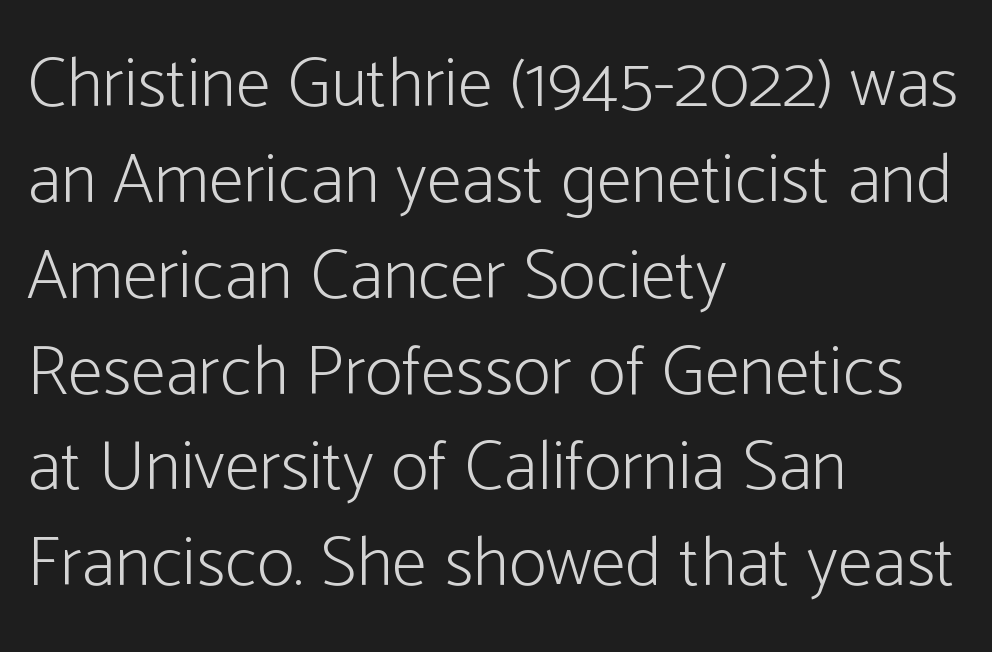
This sample keeps an unexceptional amount of space between lines. Is there any slant? The stems are plumb. Each line starts at the same left margin while the right side varies. Nothing sits at the stroke ends, so this counts as sans-serif. The passage shown is typed in a proportional face where columns would drift. Letter spacing: default.
